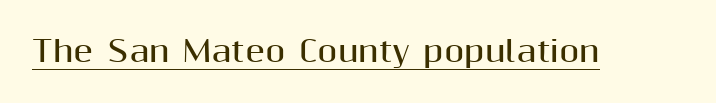
{"serif": "no", "italic": "no", "bold": "yes", "weight": "bold", "width": "normal", "stroke_contrast": "medium", "x_height": "medium", "monospaced": "no", "underline": "yes", "letter_spacing": "normal", "letter_spacing_em": 0.0, "glyph_px": 29}
